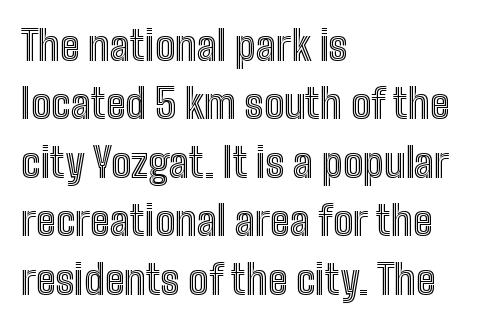
Quick note: interline space is typical. Each row of text sits above clean, open space. The rag falls on the right side of this text block. The rendering uses natural spacing where letterforms have individual widths. The horizontal fit of the characters is conventional and even.
